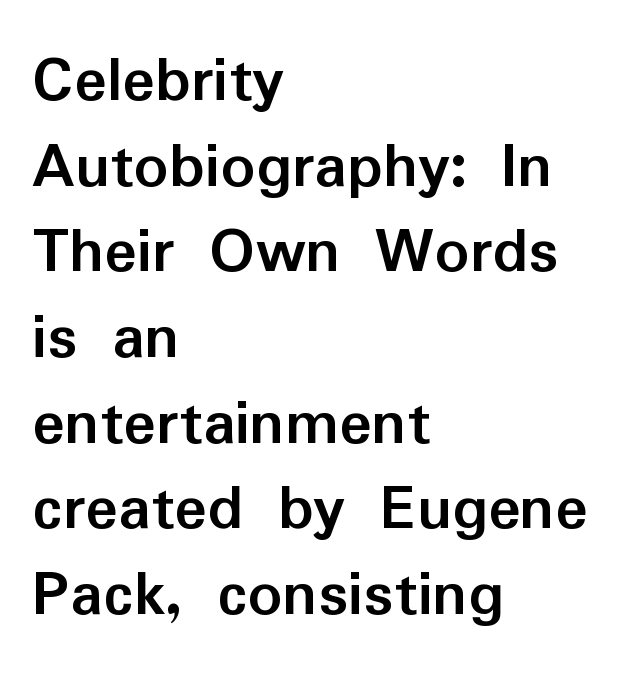
The image shows 68 px semibold sans-serif type, upright; set left-aligned, normal line spacing (1.26x), normal letter spacing, not underlined; low stroke contrast and a medium x-height.
